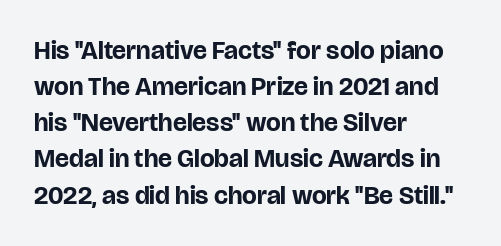
{"italic": "no", "bold": "yes", "underline": "no", "align": "left", "line_spacing": "normal", "line_spacing_ratio": 1.39, "letter_spacing": "normal", "letter_spacing_em": 0.0, "glyph_px": 26}
